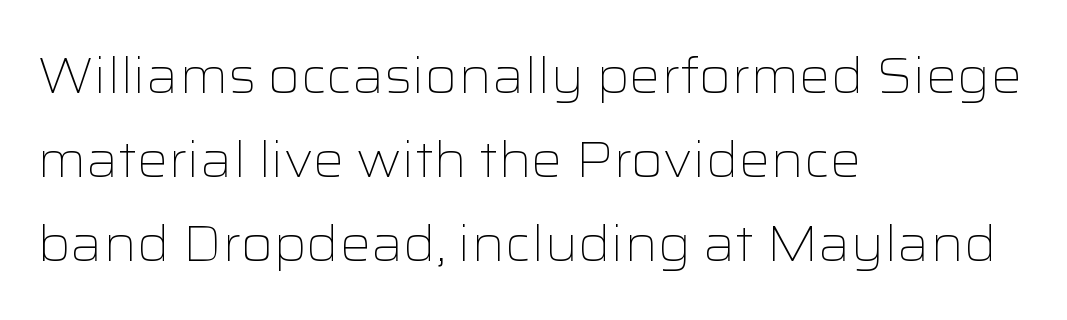
The image shows 49 px light, wide sans-serif type, upright; set left-aligned, line spacing 1.71x, normal letter spacing, not underlined; low stroke contrast and a medium x-height.
